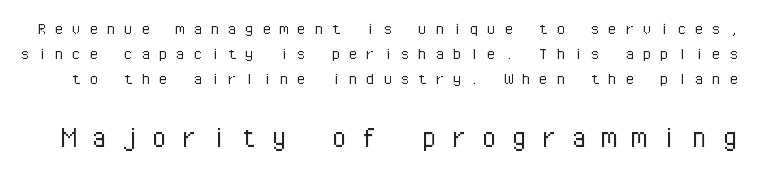
{"serif": "no", "italic": "no", "bold": "no", "weight": "light", "width": "normal", "stroke_contrast": "low", "x_height": "medium", "monospaced": "yes", "underline": "no", "line_spacing": "normal", "line_spacing_ratio": 1.32, "letter_spacing": "wide", "letter_spacing_em": 0.41, "larger_block": "second", "size_ratio": 1.74, "glyph_px": 33}
